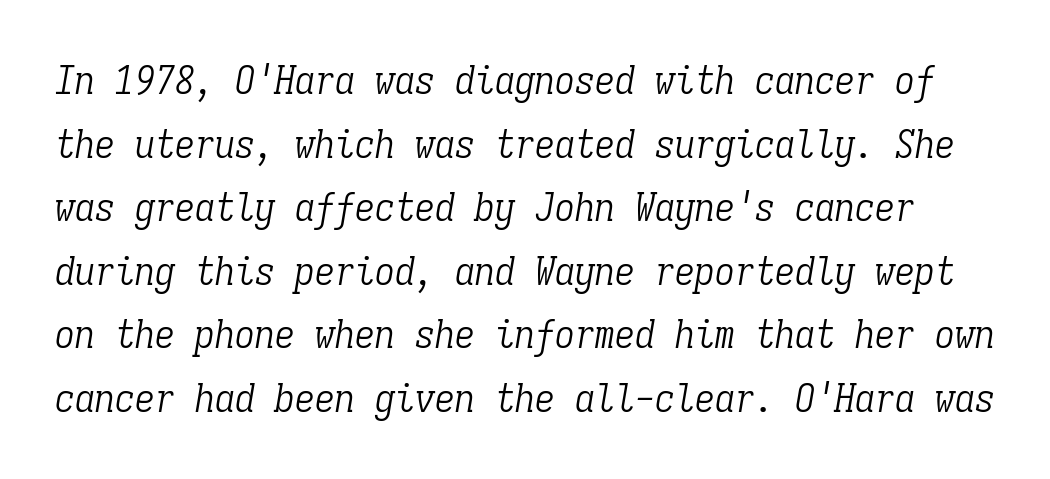
The image shows 40 px light, condensed serif type, italic (leaning right), monospaced; set normal line spacing (1.59x), normal letter spacing, not underlined; low stroke contrast and a medium x-height.
